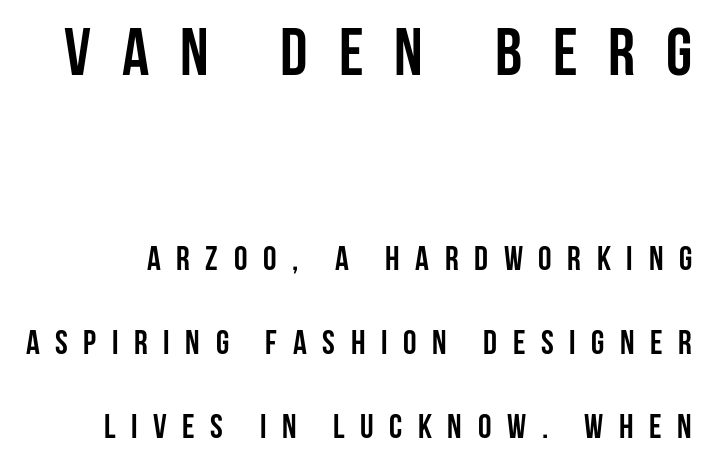
The image shows 67 px semibold, condensed sans-serif type, upright; set loose line spacing (2.48x), unusually wide letter spacing (+0.46 em), not underlined; the first (top) block is 1.97x larger; low stroke contrast and a large x-height.
